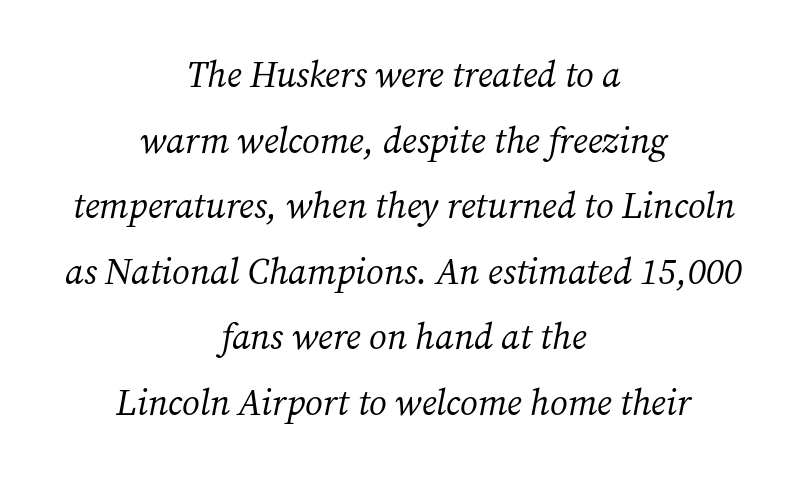
The gaps between neighbouring characters are ordinary and unremarkable. Do the characters align in a grid? No, the font is proportional. Letters have the restrained weight of plain body copy at most. The words here are not underlined.
